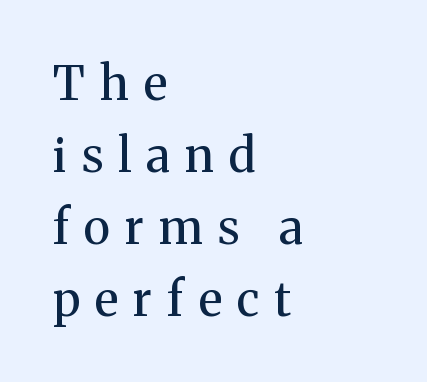
{"serif": "yes", "italic": "no", "bold": "no", "weight": "regular", "width": "normal", "stroke_contrast": "medium", "x_height": "medium", "monospaced": "no", "underline": "no", "align": "left", "line_spacing": "normal", "line_spacing_ratio": 1.53, "letter_spacing": "wide", "letter_spacing_em": 0.32, "glyph_px": 47}
